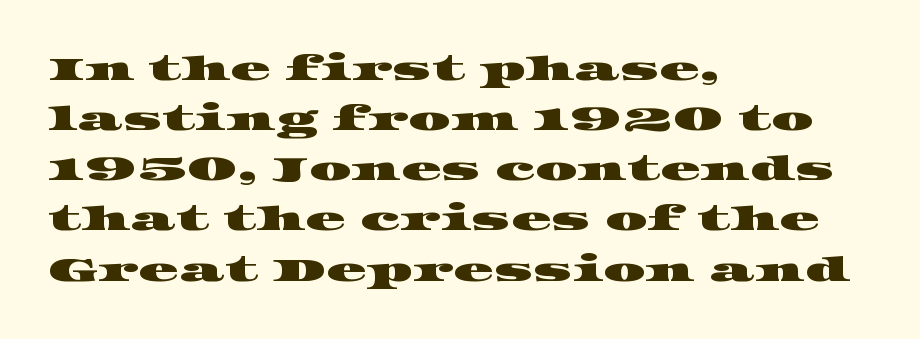
The image shows 33 px wide serif type; set left-aligned, normal line spacing (1.52x), normal letter spacing, not underlined; high stroke contrast and a large x-height.
